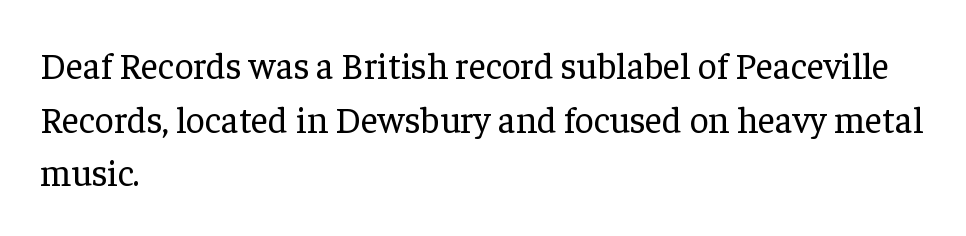
{"serif": "yes", "italic": "no", "bold": "no", "weight": "regular", "width": "normal", "stroke_contrast": "low", "x_height": "medium", "monospaced": "no", "underline": "no", "align": "left", "line_spacing": "normal", "line_spacing_ratio": 1.45, "letter_spacing": "normal", "letter_spacing_em": 0.0, "glyph_px": 37}
